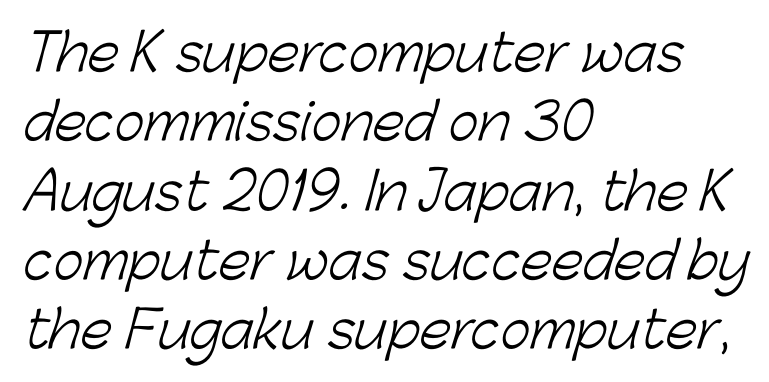
{"serif": "no", "bold": "no", "weight": "light", "width": "normal", "stroke_contrast": "low", "x_height": "medium", "monospaced": "no", "underline": "no", "align": "left", "line_spacing": "normal", "line_spacing_ratio": 1.36, "letter_spacing": "normal", "letter_spacing_em": 0.0, "glyph_px": 51}
